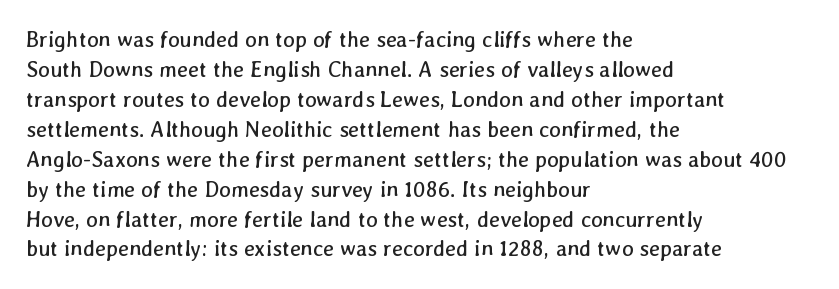
{"bold": "no", "underline": "no", "align": "left", "line_spacing": "normal", "line_spacing_ratio": 1.36, "letter_spacing": "normal", "letter_spacing_em": 0.0, "glyph_px": 22}
